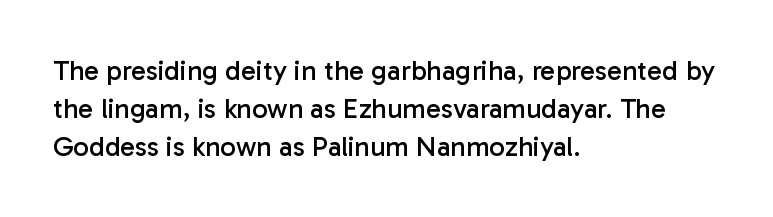
{"serif": "no", "italic": "no", "bold": "no", "weight": "regular", "width": "normal", "stroke_contrast": "low", "x_height": "medium", "monospaced": "no", "underline": "no", "align": "left", "line_spacing": "normal", "line_spacing_ratio": 1.35, "letter_spacing": "normal", "letter_spacing_em": 0.0, "glyph_px": 28}
